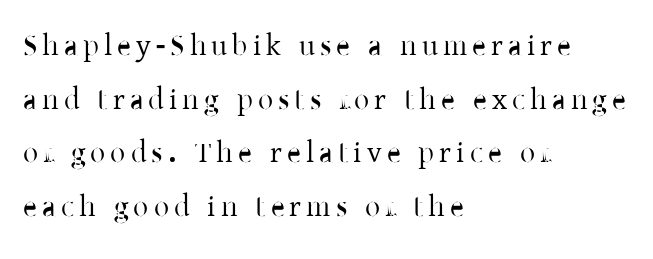
Q: Is the text italic (slanted)? A: No, it is upright.
Q: Is the typeface a serif or a sans-serif typeface? A: Serif.
Q: Is the text underlined? A: No.
Q: How is the paragraph aligned? A: Left-aligned.
Q: Width (condensed, normal, or wide)? A: Normal.
Q: Stroke contrast? A: Low.
Q: x-height? A: Medium.
Q: Monospaced? A: No.
